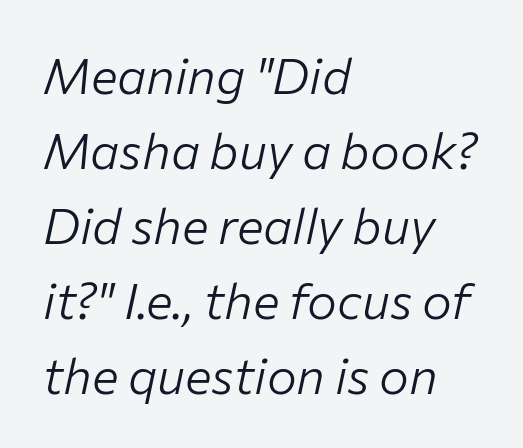
Q: Is the text bold? A: No.
Q: Is the text italic (slanted)? A: Yes, it leans right by about 12 degrees.
Q: Is the text underlined? A: No.
Q: How is the paragraph aligned? A: Left-aligned.
Q: Is the spacing between letters normal or unusually wide? A: Normal.
Q: Is the spacing between lines tight, normal or loose? A: Normal.
Q: Width (condensed, normal, or wide)? A: Normal.
Q: Stroke contrast? A: Low.
Q: x-height? A: Medium.
Q: Monospaced? A: No.
